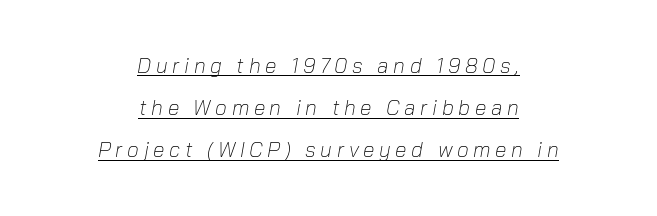
The image shows 21 px text type, italic (leaning right); set centered, loose line spacing (2.01x), unusually wide letter spacing (+0.22 em), underlined.
